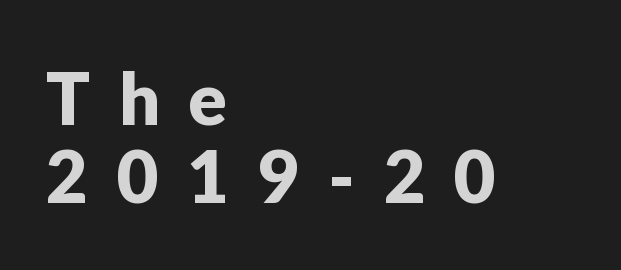
The lines are quadded left. The baseline area is clear. Designer's note — italics off, roman on. Here the designer chose a conventional face with non-uniform glyph widths. Horizontal bands of white between lines are thin slivers. A typesetter would label this face a sans.
